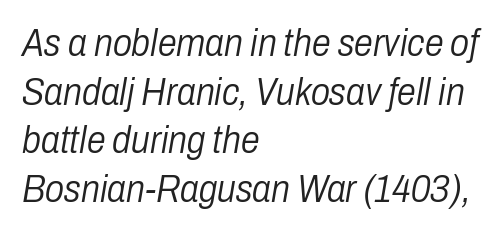
The image shows 38 px light, condensed type, italic (leaning right); set left-aligned, normal line spacing (1.28x), normal letter spacing, not underlined; low stroke contrast and a medium x-height.
